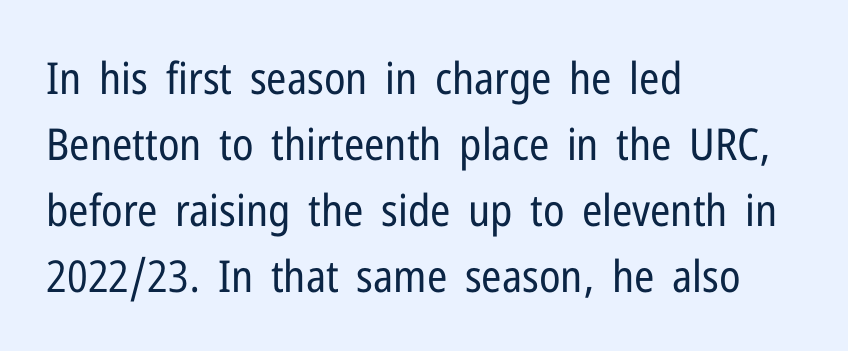
The image shows 44 px regular-weight, condensed sans-serif type, upright; set left-aligned, normal line spacing (1.5x), normal letter spacing, not underlined; low stroke contrast and a medium x-height.
